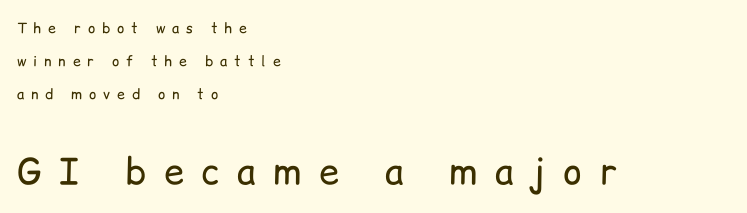
The image shows 36 px regular-weight sans-serif type, upright; set left-aligned, loose line spacing (2.35x), unusually wide letter spacing (+0.49 em), not underlined; the second (bottom) block is 2.57x larger; low stroke contrast and a medium x-height.
